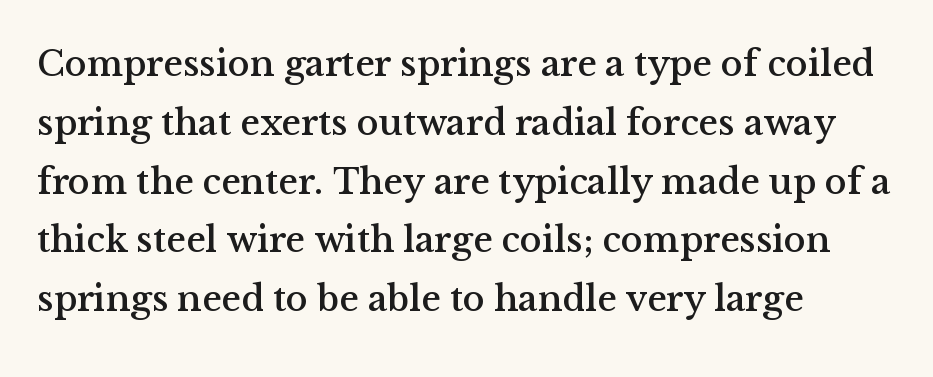
Q: Is the text italic (slanted)? A: No, it is upright.
Q: Is the typeface a serif or a sans-serif typeface? A: Serif.
Q: Is the text underlined? A: No.
Q: How is the paragraph aligned? A: Left-aligned.
Q: Is the spacing between letters normal or unusually wide? A: Normal.
Q: Is the spacing between lines tight, normal or loose? A: Normal.
Q: Width (condensed, normal, or wide)? A: Normal.
Q: Stroke contrast? A: Medium.
Q: x-height? A: Medium.
Q: Monospaced? A: No.
